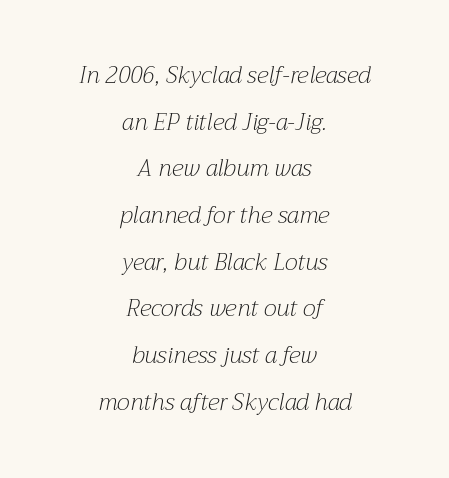
Q: Is the text bold? A: No.
Q: Is the text italic (slanted)? A: Yes, it leans right by about 12 degrees.
Q: Is the text underlined? A: No.
Q: How is the paragraph aligned? A: Centered.
Q: Is the spacing between letters normal or unusually wide? A: Normal.
Q: Is the spacing between lines tight, normal or loose? A: Loose.
